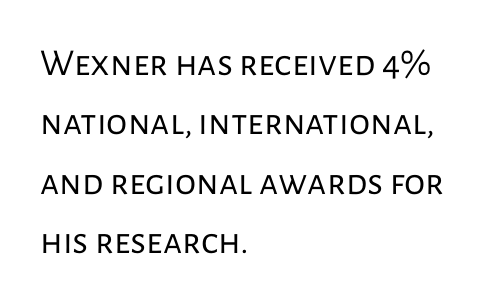
Q: Is the text bold? A: No.
Q: Is the text italic (slanted)? A: No, it is upright.
Q: Is the typeface a serif or a sans-serif typeface? A: Sans-serif.
Q: Is the text underlined? A: No.
Q: How is the paragraph aligned? A: Left-aligned.
Q: Is the spacing between letters normal or unusually wide? A: Normal.
Q: Is the spacing between lines tight, normal or loose? A: Normal.
Q: Width (condensed, normal, or wide)? A: Normal.
Q: Stroke contrast? A: Low.
Q: x-height? A: Medium.
Q: Monospaced? A: No.
